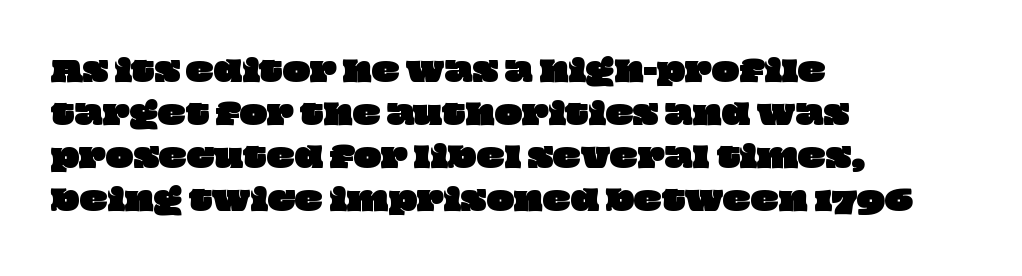
{"width": "wide", "stroke_contrast": "low", "x_height": "large", "monospaced": "no", "underline": "no", "align": "left", "line_spacing": "normal", "line_spacing_ratio": 1.48, "letter_spacing": "normal", "letter_spacing_em": 0.0, "glyph_px": 29}
